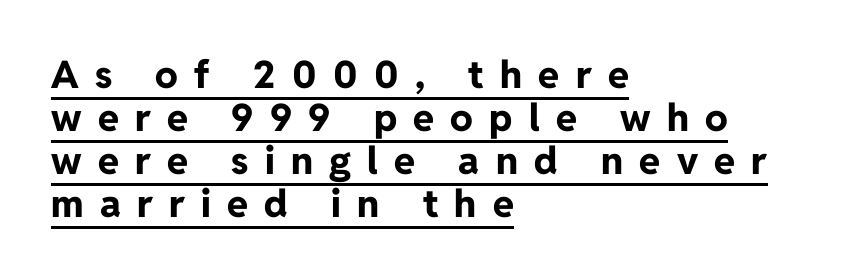
{"serif": "no", "italic": "no", "bold": "yes", "weight": "bold", "width": "normal", "stroke_contrast": "low", "x_height": "medium", "monospaced": "no", "underline": "yes", "align": "left", "line_spacing": "tight", "line_spacing_ratio": 1.13, "letter_spacing": "wide", "letter_spacing_em": 0.43, "glyph_px": 38}
